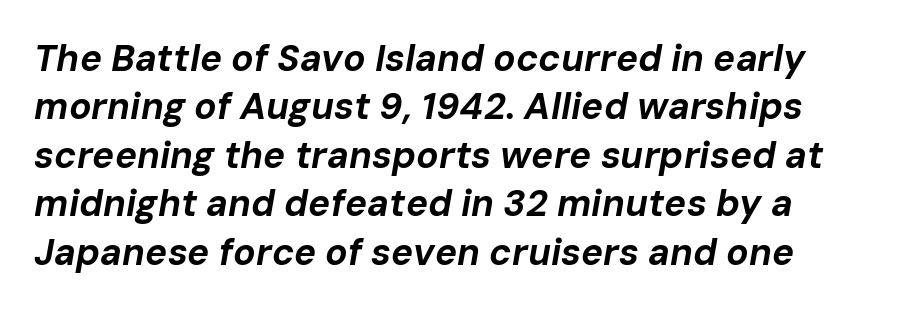
The image shows 37 px bold type, italic (leaning right); set left-aligned, normal line spacing (1.31x), normal letter spacing, not underlined; low stroke contrast and a medium x-height.
